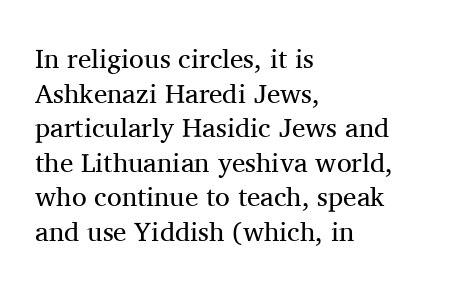
The image shows 27 px text type, upright; set left-aligned, normal line spacing (1.28x), normal letter spacing, not underlined.
